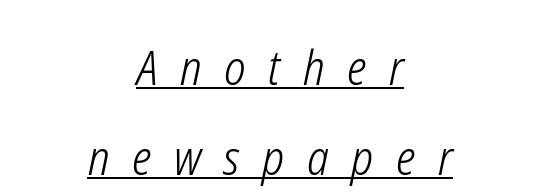
The image shows 47 px light, condensed type, italic (leaning right); set centered, loose line spacing (1.91x), unusually wide letter spacing (+0.48 em), underlined; low stroke contrast and a medium x-height.
